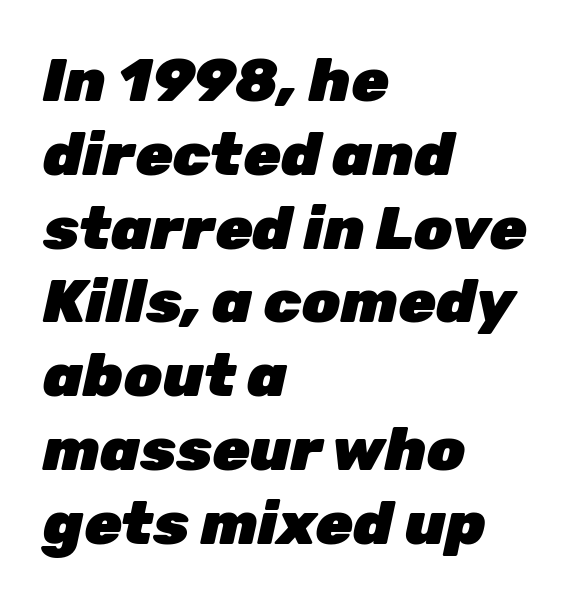
Each glyph is drawn with heavy, bold strokes. A student would call this left alignment; a typographer would say flush left, rag right. Standard letterfit; no display-style spreading of the glyphs. Plain, unruled lines of type. Spacing verdict: proportional, widths tailored to each character. In terms of posture, this sample is oblique.
